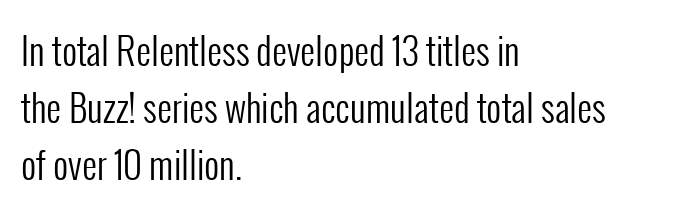
{"serif": "no", "italic": "no", "bold": "no", "weight": "regular", "width": "condensed", "stroke_contrast": "low", "x_height": "medium", "monospaced": "no", "underline": "no", "align": "left", "line_spacing": "normal", "line_spacing_ratio": 1.54, "letter_spacing": "normal", "letter_spacing_em": 0.0, "glyph_px": 37}
